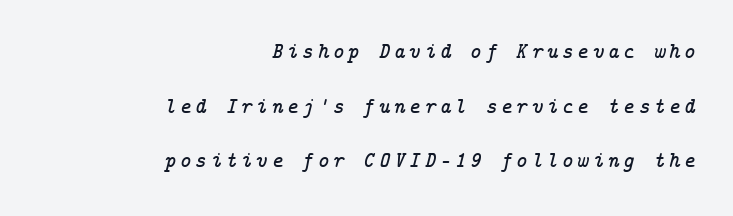
Lines of text with bare space underneath. The passage is arranged like a letterhead date or caption credit — flush right. A great deal of white space separates one row of letters from the next. Italic? Definitely — the glyphs are oblique.
